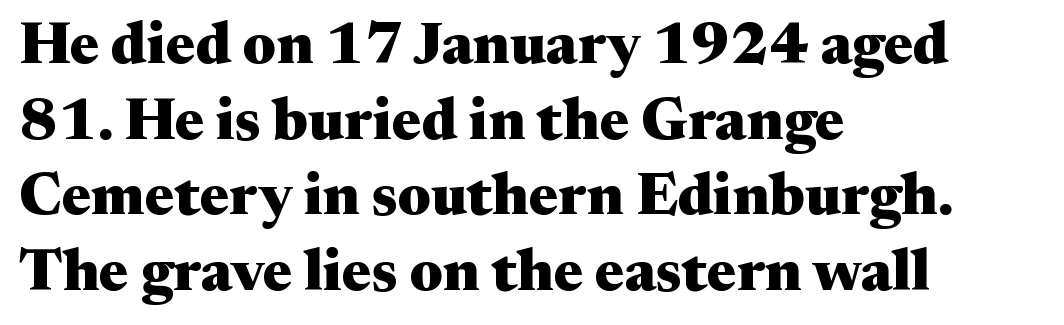
The image shows 59 px heavy, wide serif type, upright; set left-aligned, normal line spacing (1.28x), normal letter spacing, not underlined; medium stroke contrast and a medium x-height.
